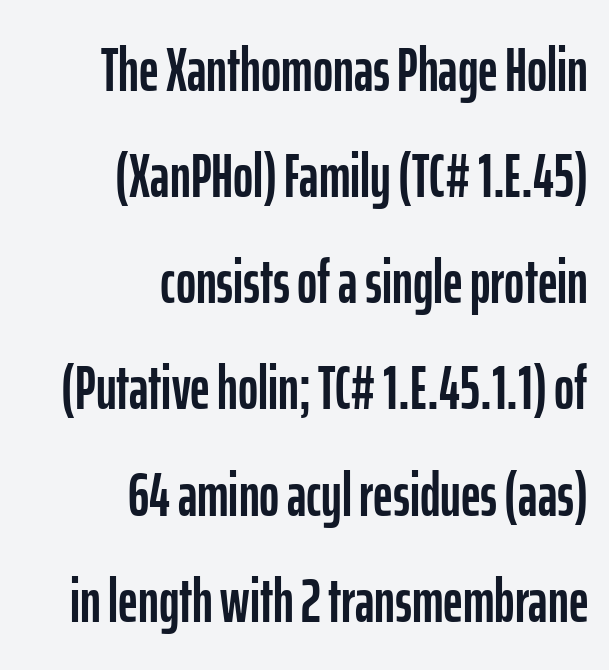
{"serif": "no", "italic": "no", "width": "condensed", "stroke_contrast": "low", "x_height": "medium", "monospaced": "no", "underline": "no", "align": "right", "line_spacing_ratio": 1.74, "letter_spacing": "normal", "letter_spacing_em": 0.0, "glyph_px": 61}
